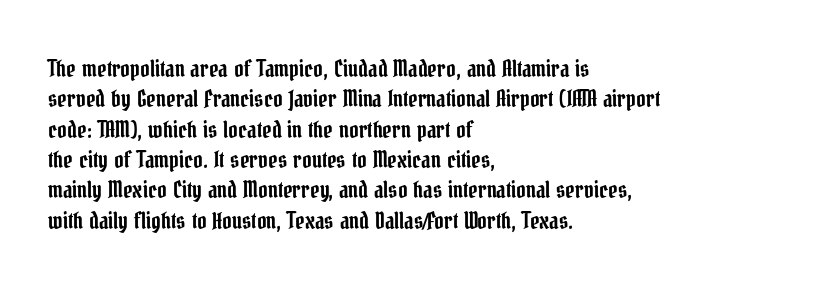
The image shows 23 px text type, upright; set left-aligned, normal line spacing (1.32x), normal letter spacing, not underlined.
